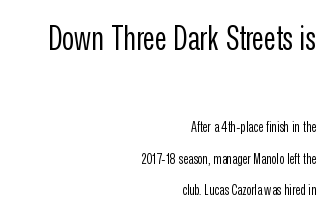
The image shows 33 px regular-weight, condensed sans-serif type, upright; set right-aligned, loose line spacing (2.24x), normal letter spacing, not underlined; the first (top) block is 2.36x larger; low stroke contrast and a medium x-height.
